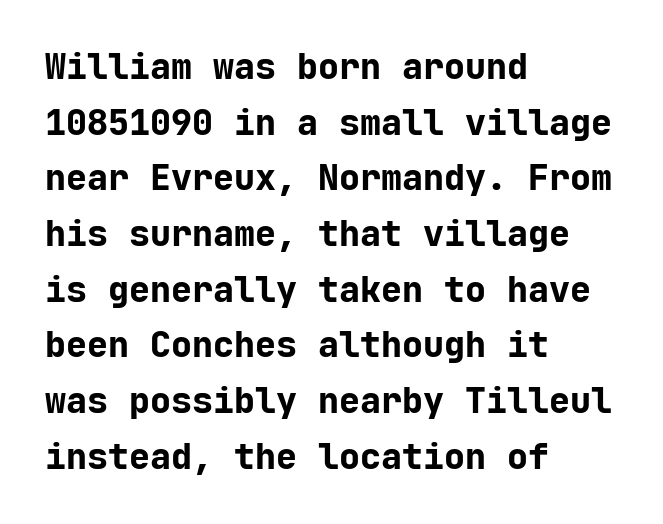
The face used here is rendered with its standard letterfit. Honestly, the row spacing looks completely unremarkable. In CSS terms this would be text-align: left. The font is running at its bold setting.
